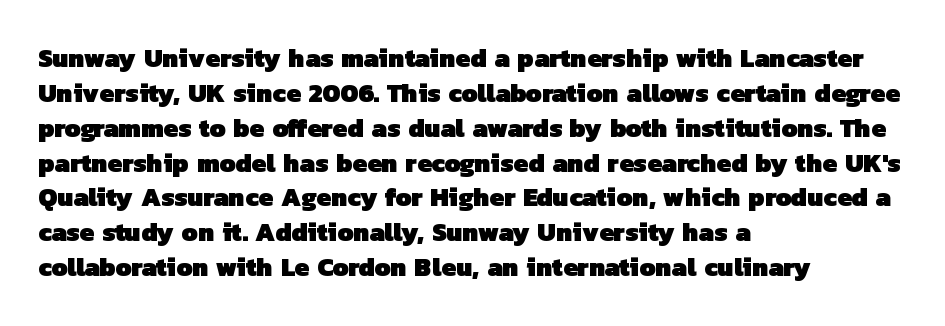
Q: Is the text bold? A: Yes.
Q: Is the text underlined? A: No.
Q: How is the paragraph aligned? A: Left-aligned.
Q: Is the spacing between letters normal or unusually wide? A: Normal.
Q: Is the spacing between lines tight, normal or loose? A: Normal.
